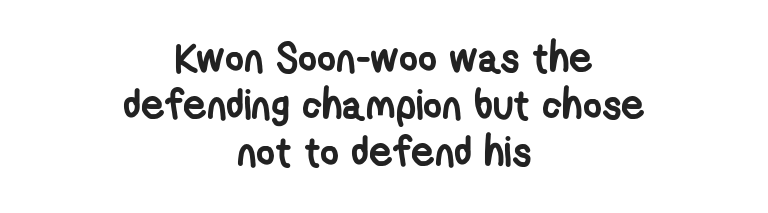
The image shows 41 px semibold, condensed sans-serif type; set centered, tight line spacing (1.15x), normal letter spacing, not underlined; low stroke contrast and a medium x-height.
